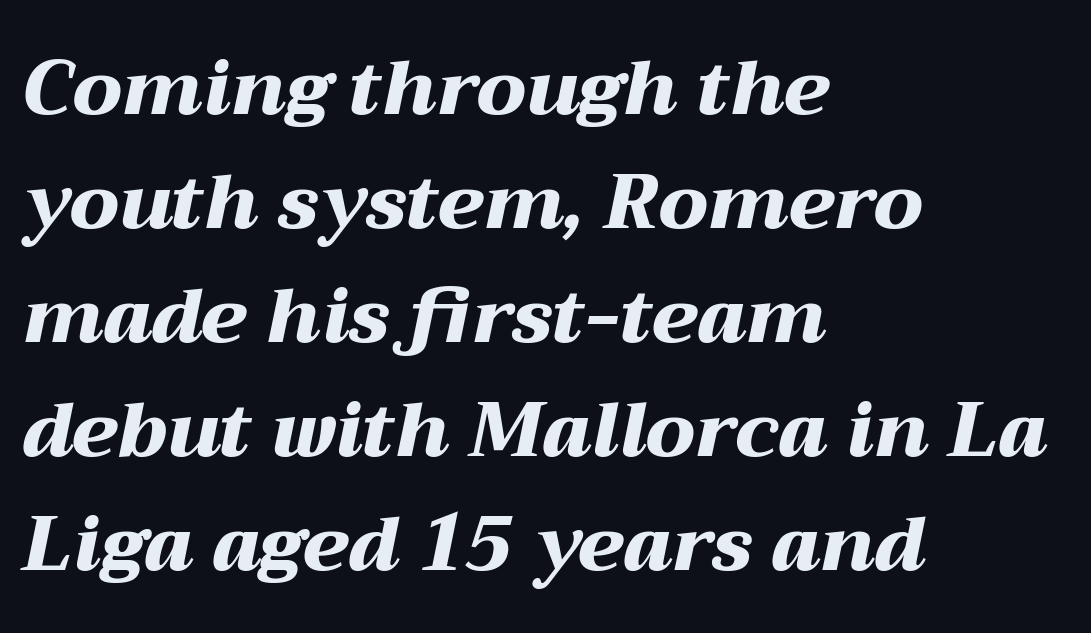
Q: Is the text bold? A: Yes.
Q: Is the text italic (slanted)? A: Yes, it leans right by about 12 degrees.
Q: Is the text underlined? A: No.
Q: How is the paragraph aligned? A: Left-aligned.
Q: Is the spacing between letters normal or unusually wide? A: Normal.
Q: Is the spacing between lines tight, normal or loose? A: Normal.
Q: Width (condensed, normal, or wide)? A: Wide.
Q: Stroke contrast? A: Medium.
Q: x-height? A: Medium.
Q: Monospaced? A: No.
